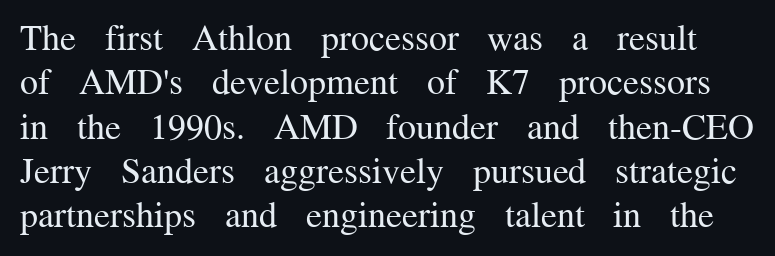
{"serif": "yes", "italic": "no", "bold": "no", "weight": "regular", "width": "normal", "stroke_contrast": "medium", "x_height": "medium", "monospaced": "no", "underline": "no", "line_spacing_ratio": 1.23, "letter_spacing": "normal", "letter_spacing_em": 0.0, "glyph_px": 36}
